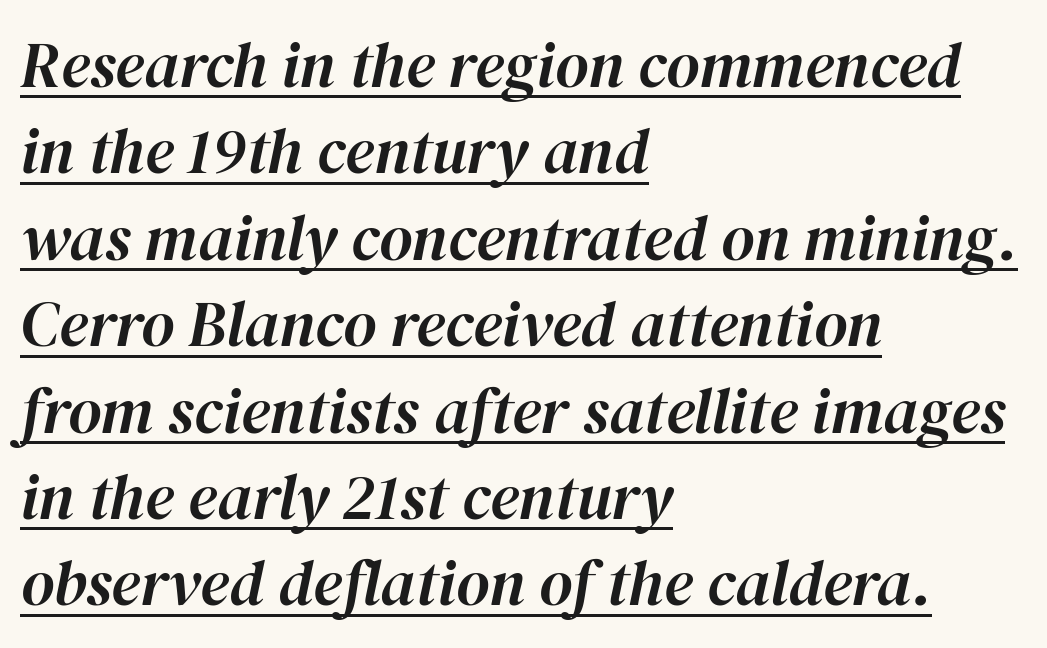
{"italic": "yes", "lean": "right", "slant_degrees": 12, "width": "normal", "stroke_contrast": "high", "x_height": "medium", "monospaced": "no", "underline": "yes", "align": "left", "line_spacing": "normal", "line_spacing_ratio": 1.35, "letter_spacing": "normal", "letter_spacing_em": 0.0, "glyph_px": 64}
